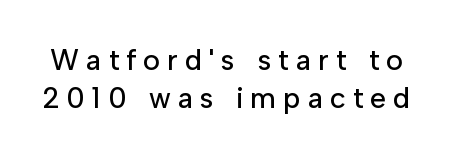
The image shows 29 px sans-serif type, upright; set normal line spacing (1.31x), unusually wide letter spacing (+0.25 em), not underlined; low stroke contrast and a medium x-height.
